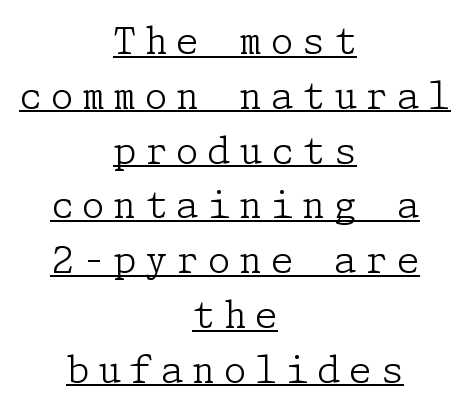
The string is rendered with underlining switched on. Think standard paragraph weight, or any step lighter than that. No italicization has been applied; the sample stays upright. Honestly, the letter spacing is so wide it's the main thing you notice. Look at the bottom of the vertical strokes: they flare into serifs here.
